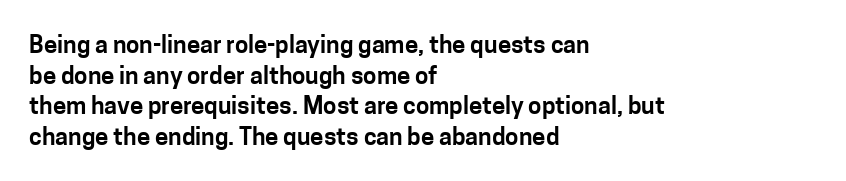
These lines stack with their left ends in a neat column. This sample uses plain, unmodified letter spacing. Rows of type keep a routine distance in the vertical direction. The glyphs are unaccompanied by any horizontal stroke below them. Vertical strokes here are truly vertical.
